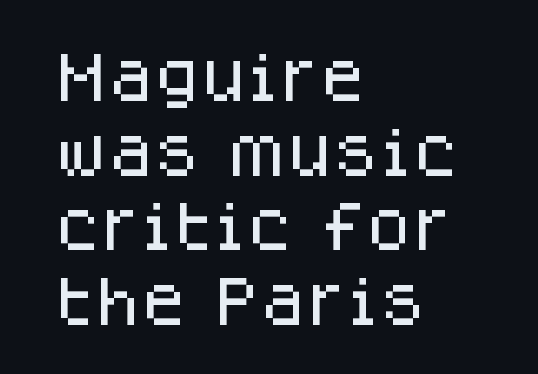
{"serif": "no", "italic": "no", "width": "normal", "stroke_contrast": "low", "x_height": "large", "monospaced": "no", "underline": "no", "align": "left", "line_spacing": "normal", "line_spacing_ratio": 1.41, "letter_spacing": "normal", "letter_spacing_em": 0.0, "glyph_px": 53}
